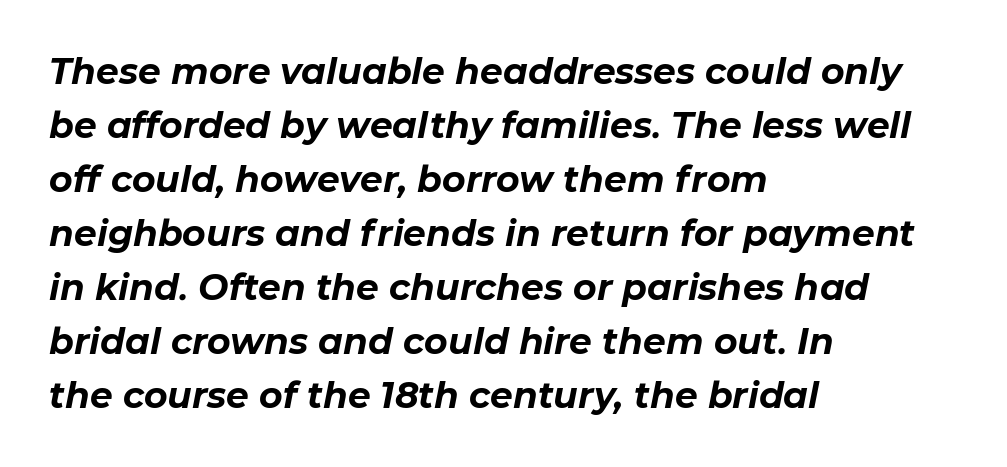
Q: Is the text bold? A: Yes.
Q: Is the text italic (slanted)? A: Yes, it leans right by about 11 degrees.
Q: Is the text underlined? A: No.
Q: How is the paragraph aligned? A: Left-aligned.
Q: Is the spacing between letters normal or unusually wide? A: Normal.
Q: Is the spacing between lines tight, normal or loose? A: Normal.
Q: Width (condensed, normal, or wide)? A: Normal.
Q: Stroke contrast? A: Low.
Q: x-height? A: Medium.
Q: Monospaced? A: No.
